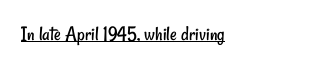
Notice how a bar underscores the lettering throughout. Weight: in the light-to-regular range. The tracking reads as untouched default to a designer's eye.
